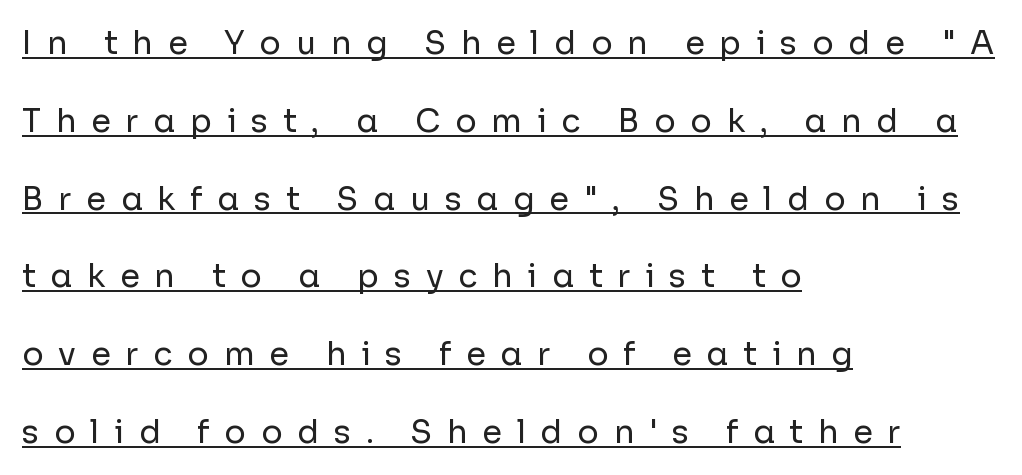
Glyph-to-glyph distance is far greater than everyday printed text. Visually the block forms a straight wall on the left and a jagged coastline on the right. The passage shown is typeset with a sans-serif family. This sample carries an underscore along the baseline area. Is the type heavy? It reads as light-to-regular instead. It's the straight-up-and-down kind of type.
